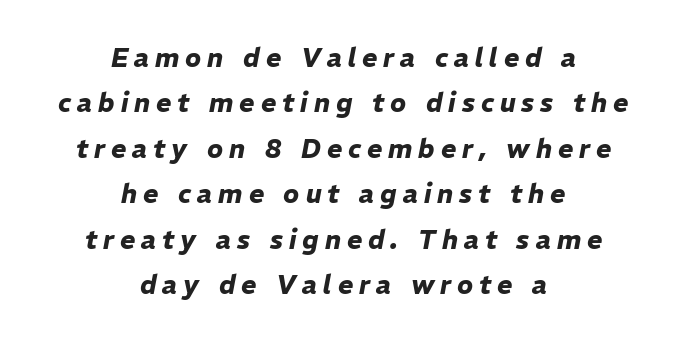
The image shows 26 px bold type, italic (leaning right); set centered, line spacing 1.75x, unusually wide letter spacing (+0.23 em), not underlined.
